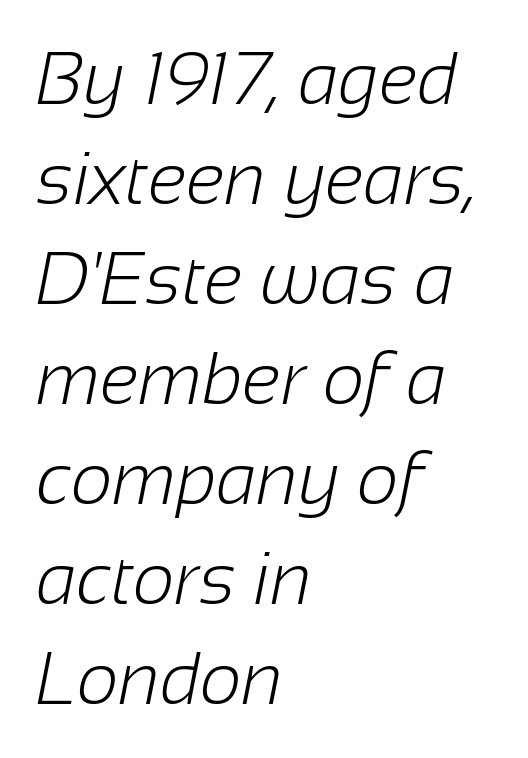
The image shows 73 px light sans-serif type; set left-aligned, normal line spacing (1.37x), normal letter spacing, not underlined; low stroke contrast and a medium x-height.
